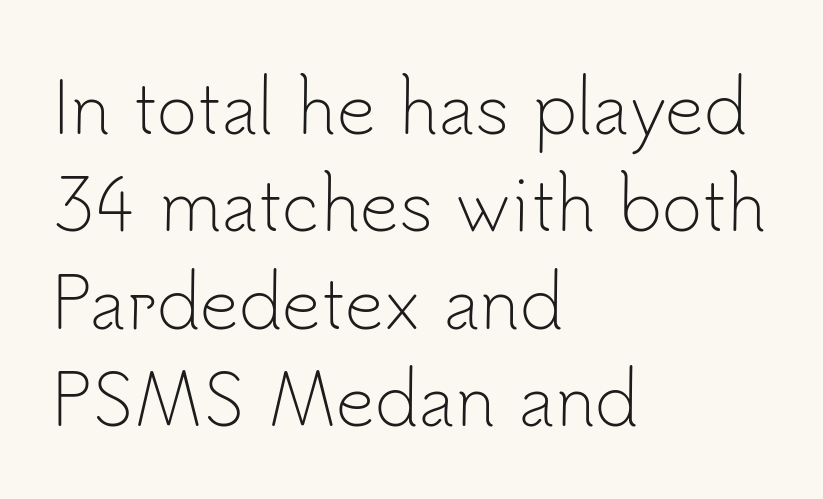
{"serif": "no", "italic": "no", "bold": "no", "weight": "light", "width": "normal", "stroke_contrast": "low", "x_height": "small", "monospaced": "no", "underline": "no", "align": "left", "line_spacing": "normal", "line_spacing_ratio": 1.41, "letter_spacing": "normal", "letter_spacing_em": 0.0, "glyph_px": 69}
